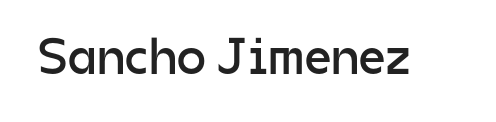
The image shows 52 px regular-weight sans-serif type, upright; set normal letter spacing, not underlined; low stroke contrast and a medium x-height.
